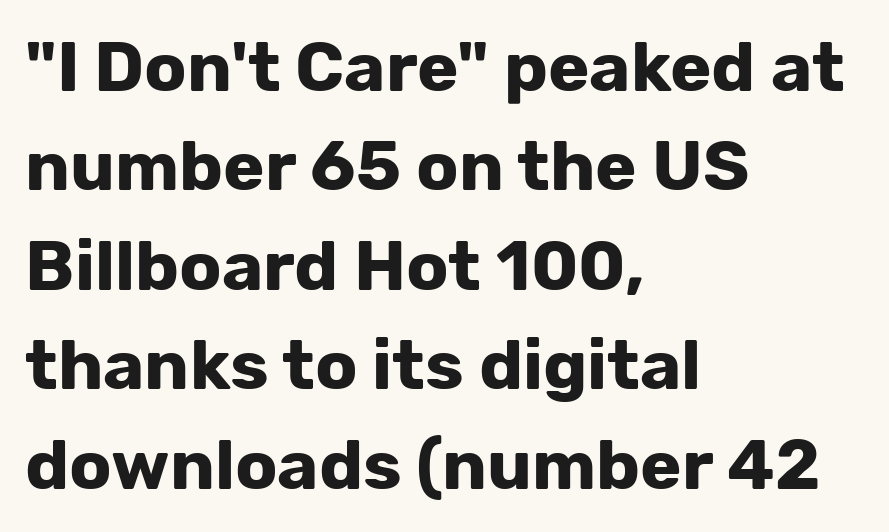
The image shows 70 px bold sans-serif type, upright; set left-aligned, normal line spacing (1.42x), normal letter spacing, not underlined; low stroke contrast and a medium x-height.
